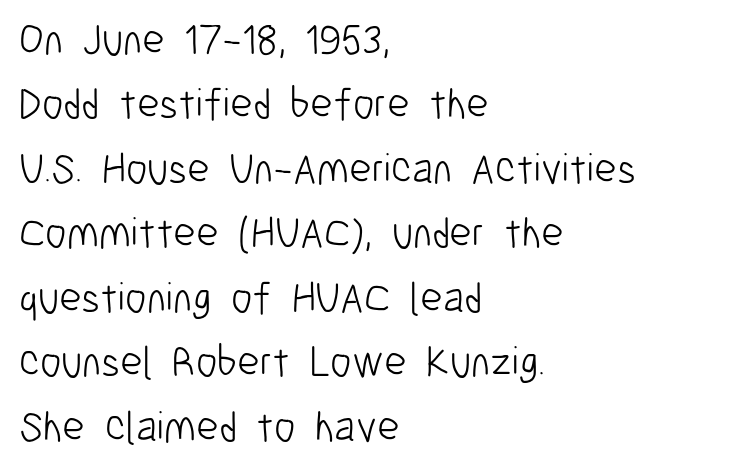
The ragged edge is on the right, which tells us the setting is flush left. Honestly, there is no underline to notice here at all. Vertical stems look standard width or narrower in stroke. Ordinary non-slanted type is in use. This rendering employs a face without finishing strokes, i.e., a sans-serif.
